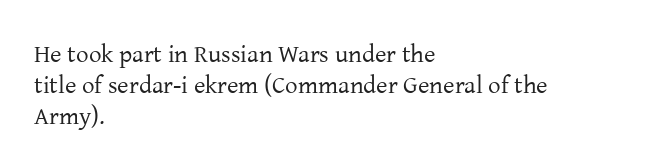
Q: Is the text bold? A: No.
Q: Is the text italic (slanted)? A: No, it is upright.
Q: Is the text underlined? A: No.
Q: How is the paragraph aligned? A: Left-aligned.
Q: Is the spacing between letters normal or unusually wide? A: Normal.
